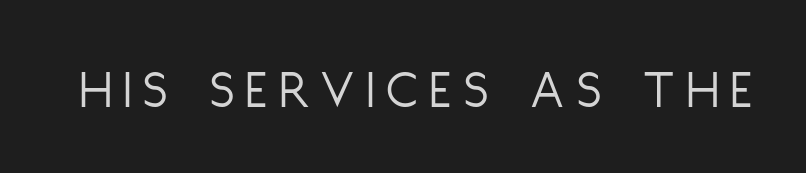
The image shows 56 px light, condensed sans-serif type, upright; set unusually wide letter spacing (+0.22 em), not underlined; low stroke contrast and a large x-height.
